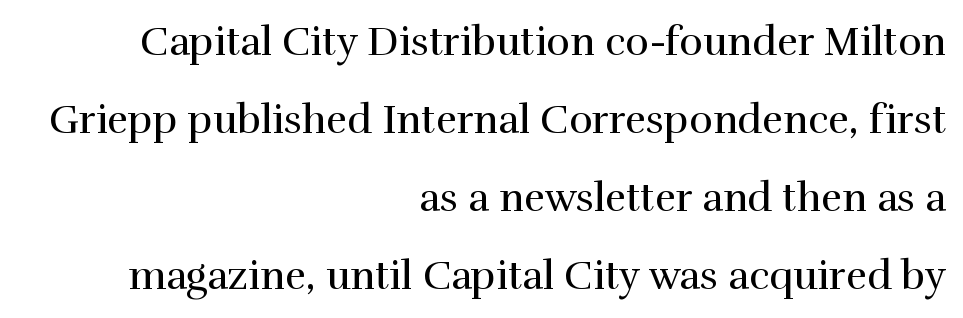
Horizontal bands of white between lines are thick stripes. The rag falls on the left side of this text block. Weight class: somewhere from thin through regular. Letter spacing: default. Do the characters align in a grid? No, the font is proportional.
